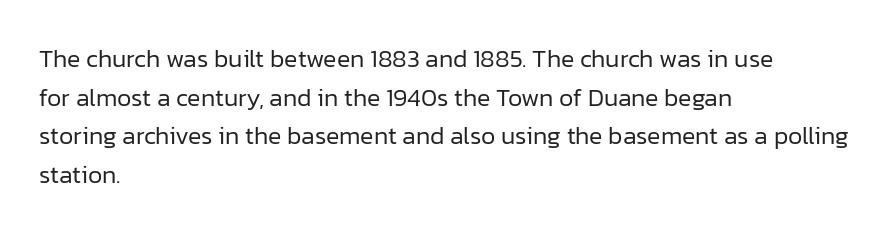
Notice how descenders clear the ascenders below comfortably — that's standard leading. Posture: vertical. Letter spacing: default. This rendering uses left alignment, leaving the right contour irregular.
